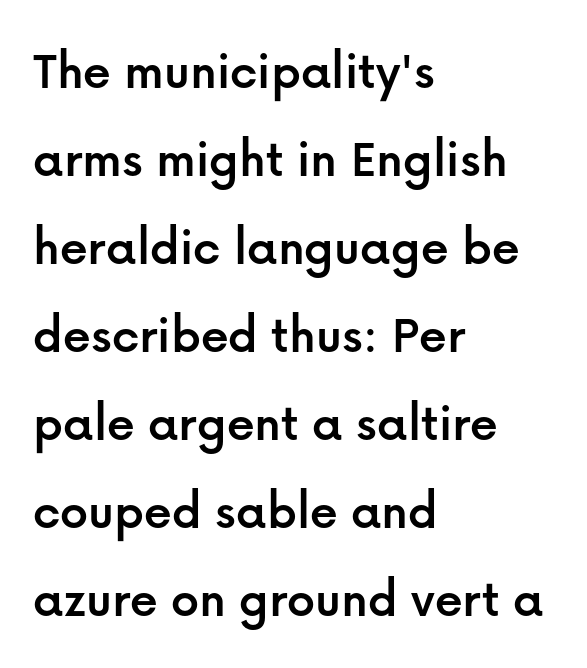
{"serif": "no", "italic": "no", "width": "normal", "stroke_contrast": "low", "x_height": "medium", "monospaced": "no", "underline": "no", "align": "left", "line_spacing": "normal", "line_spacing_ratio": 1.6, "letter_spacing": "normal", "letter_spacing_em": 0.0, "glyph_px": 55}
